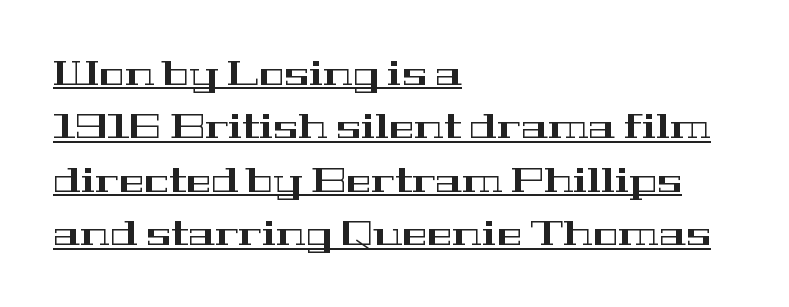
The image shows 34 px wide serif type, upright; set left-aligned, normal line spacing (1.57x), normal letter spacing, underlined; high stroke contrast and a medium x-height.
